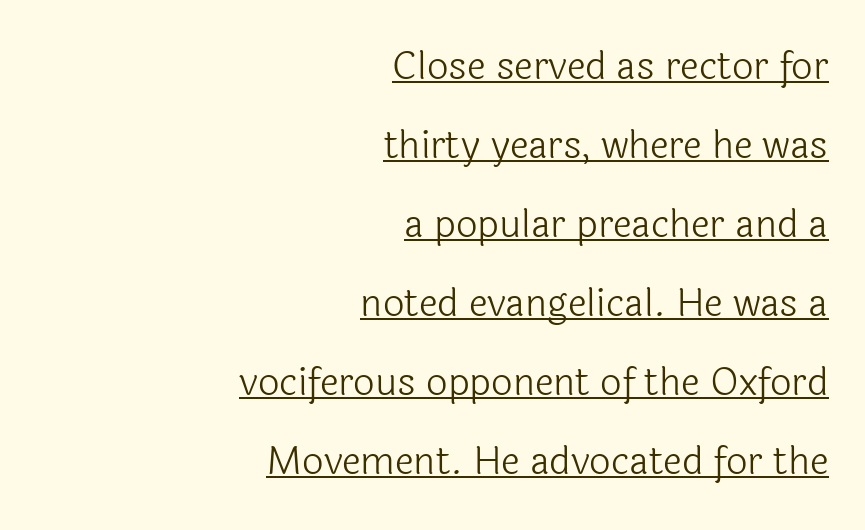
Standard letterfit; no display-style spreading of the glyphs. Quick note: not italic, upright. Honestly, the underline is the first thing you notice here. The letters look calm and open, with moderate or lighter stems.
